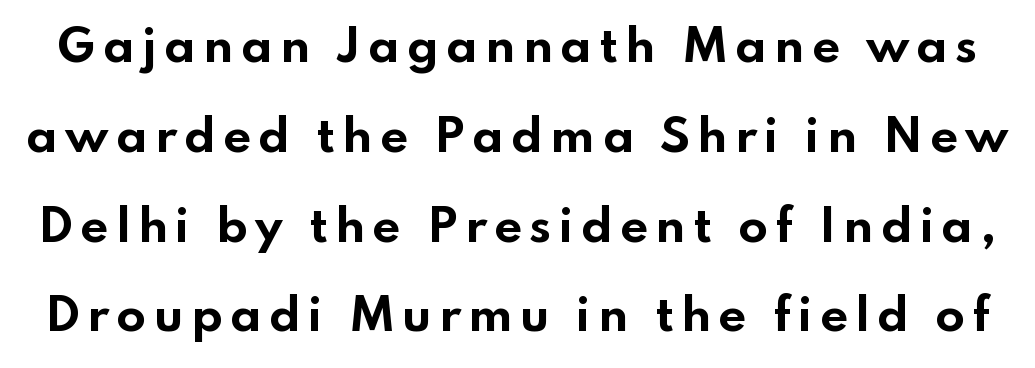
{"serif": "no", "italic": "no", "bold": "yes", "weight": "bold", "width": "wide", "stroke_contrast": "low", "x_height": "small", "monospaced": "no", "underline": "no", "line_spacing": "loose", "line_spacing_ratio": 2.04, "glyph_px": 44}
